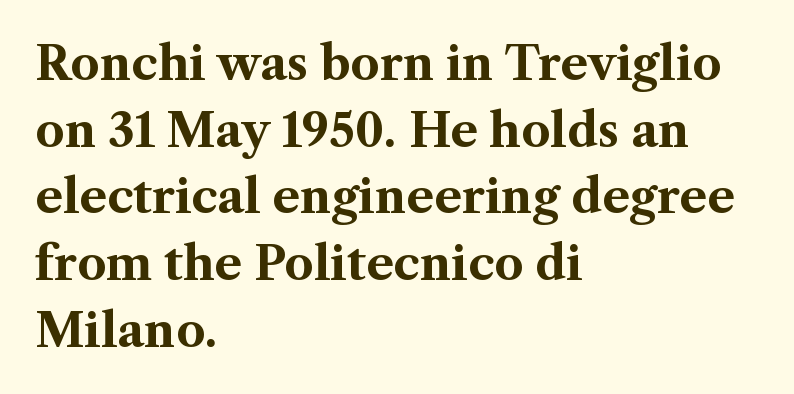
The image shows 46 px bold serif type, upright; set left-aligned, normal line spacing (1.45x), normal letter spacing, not underlined; medium stroke contrast and a medium x-height.
